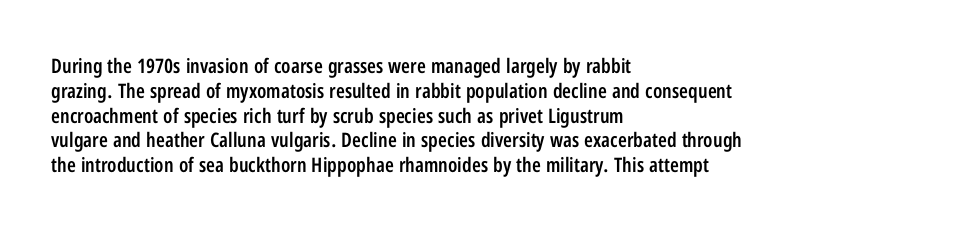
Where is the straight margin? On the left. These words are printed semibold, heavier than regular yet not bold. Designer's note — italics off, roman on. The space beneath each line is pristine and unruled. Words appear dense and cohesive because spacing is normal.
